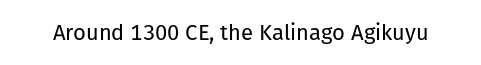
Q: Is the text bold? A: No.
Q: Is the text italic (slanted)? A: No, it is upright.
Q: Is the text underlined? A: No.
Q: Is the spacing between letters normal or unusually wide? A: Normal.
